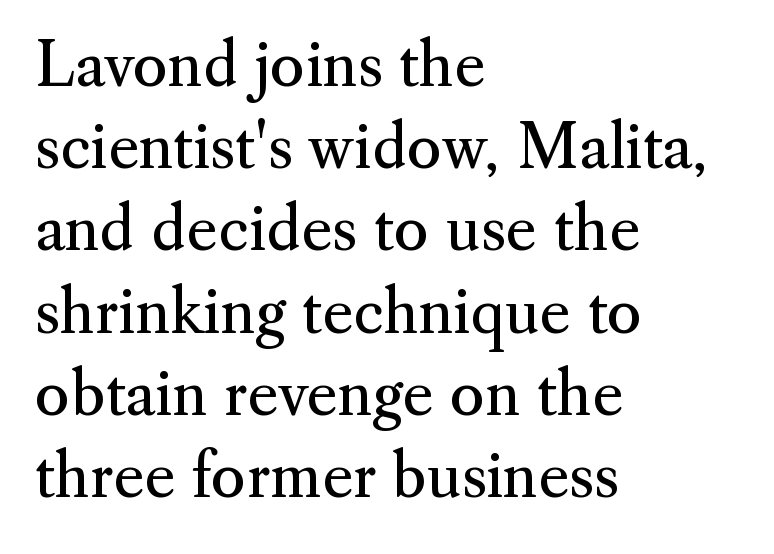
The characters display serif detailing at their extremities. Character widths vary here, with narrow letters taking less room than wide ones. These glyphs show unthickened strokes, regular width or finer. This sample uses plain, unmodified letter spacing. Posture: straight, roman, zero tilt.
